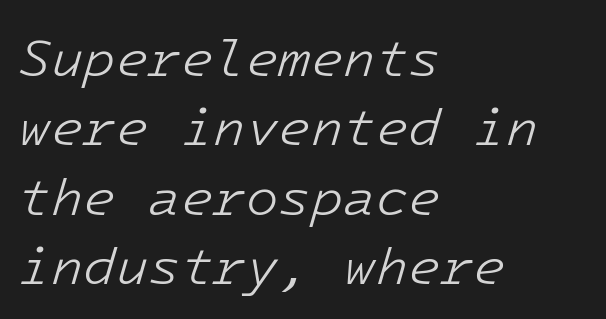
Does the leading feel generous? No, just average. Observe the ordinary spacing: letters are neighbours, not strangers. The text block is weighted toward the left margin, trailing off unevenly rightward. Italic? Definitely — the glyphs are oblique. Caption: face not bold, strokes unweighted. Beneath every word, the page is bare.
